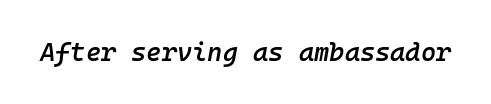
Q: Is the text bold? A: Semi-bold.
Q: Is the text italic (slanted)? A: Yes, it leans right by about 10 degrees.
Q: Is the text underlined? A: No.
Q: Is the spacing between letters normal or unusually wide? A: Normal.
